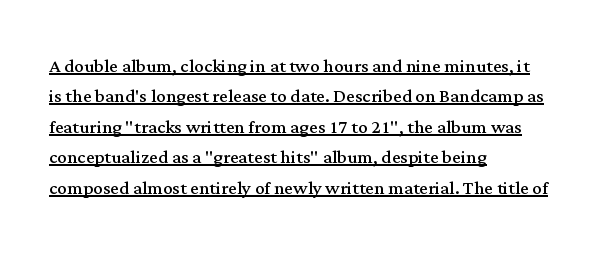
The image shows 24 px text type, upright; set left-aligned, normal line spacing (1.27x), normal letter spacing, underlined.
